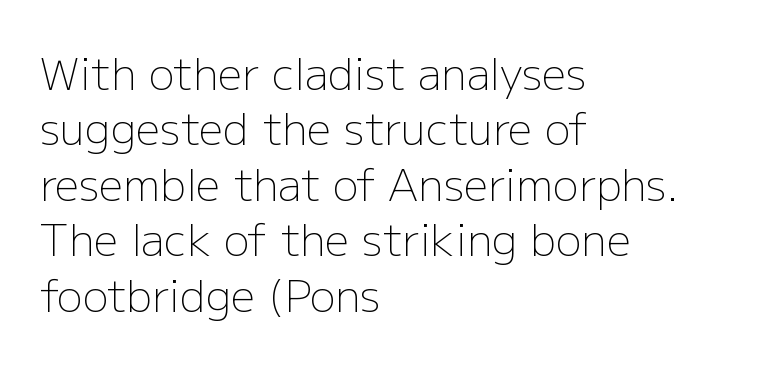
Here the designer chose a conventional face with non-uniform glyph widths. Students, observe: this is what conventionally led text looks like. Type style note: lacks serifs. Glyph-to-glyph distance matches everyday printed text. Teacher's note: observe the even left margin — that is flush-left alignment. Unbolded letterforms with no extra heft.
